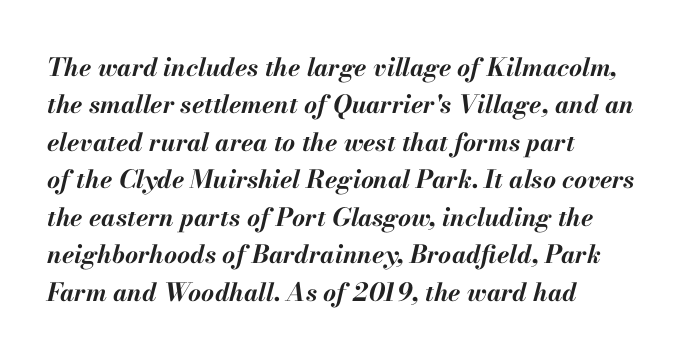
Rule under the text: the space is simply empty. Does the leading feel generous? No, just average. Typesetter's note: full bold, strokes at maximum text heaviness. Tall strokes in this sample are angled rather than plumb. Does the copy run flush right? No — it runs flush left.
